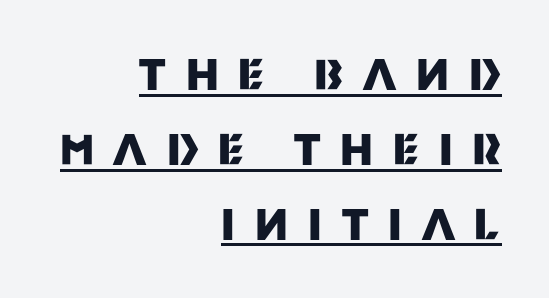
{"serif": "no", "italic": "no", "bold": "yes", "weight": "heavy", "width": "normal", "stroke_contrast": "medium", "x_height": "large", "monospaced": "no", "underline": "yes", "align": "right", "line_spacing_ratio": 1.78, "letter_spacing": "wide", "letter_spacing_em": 0.48, "glyph_px": 42}
